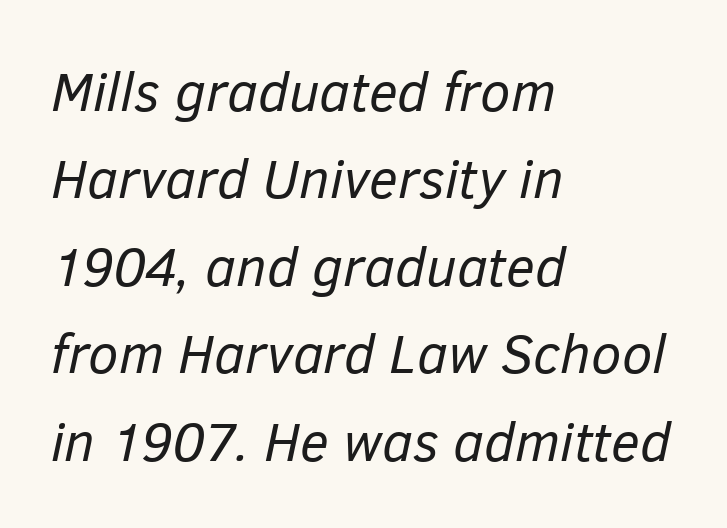
{"italic": "yes", "lean": "right", "slant_degrees": 12, "bold": "no", "weight": "regular", "width": "normal", "stroke_contrast": "low", "x_height": "medium", "monospaced": "no", "underline": "no", "align": "left", "line_spacing": "normal", "line_spacing_ratio": 1.59, "letter_spacing": "normal", "letter_spacing_em": 0.0, "glyph_px": 55}
